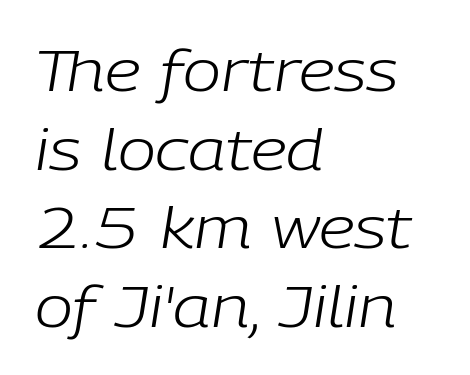
The image shows 57 px light type, italic (leaning right); set left-aligned, normal line spacing (1.38x), normal letter spacing, not underlined; low stroke contrast and a medium x-height.
